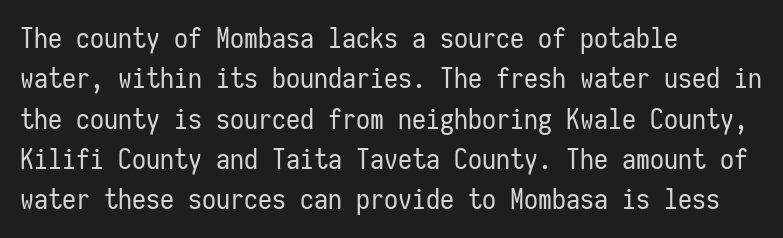
Looks like terminal output: every glyph gets an equal slot. Examine the stroke ends and you'll find no serifs. Descenders are the only things crossing below the line. The lines are quadded left.
